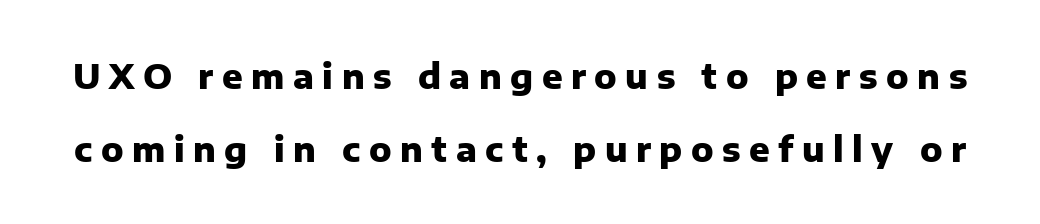
{"serif": "no", "italic": "no", "bold": "yes", "weight": "heavy", "width": "normal", "stroke_contrast": "low", "x_height": "medium", "monospaced": "no", "underline": "no", "line_spacing": "loose", "line_spacing_ratio": 2.16, "letter_spacing": "wide", "letter_spacing_em": 0.25, "glyph_px": 34}
